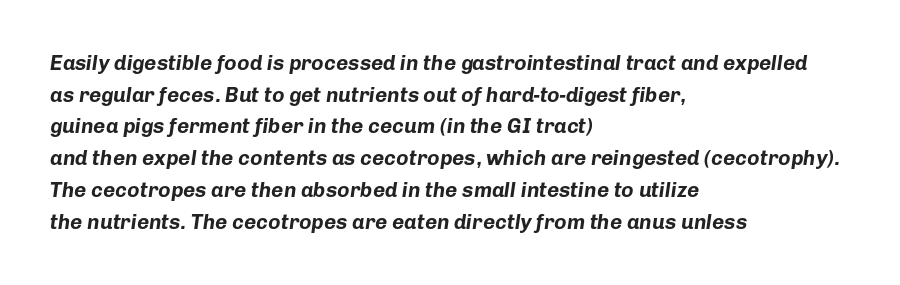
The image shows 21 px bold type, italic (leaning right); set left-aligned, normal line spacing (1.51x), normal letter spacing, not underlined.
